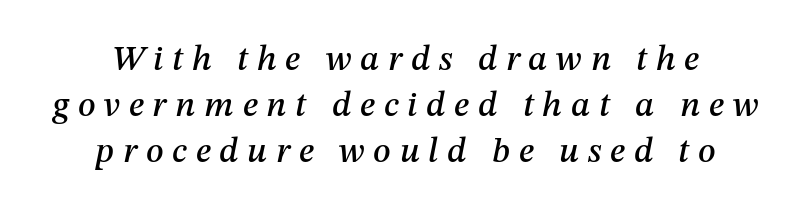
The image shows 35 px text type, italic (leaning right); set normal line spacing (1.31x), unusually wide letter spacing (+0.25 em), not underlined; medium stroke contrast and a medium x-height.
